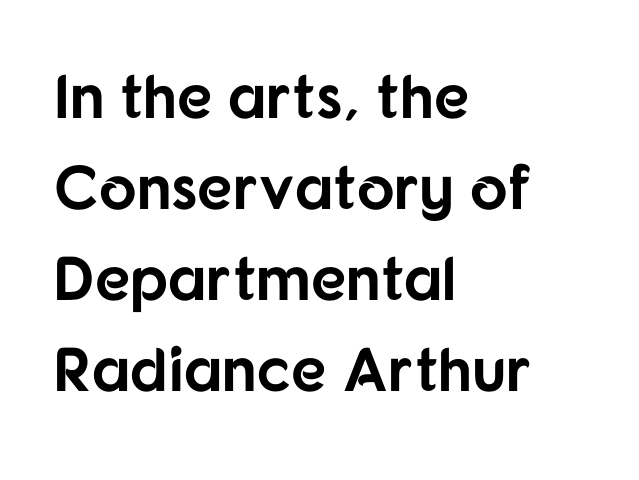
{"serif": "no", "italic": "no", "bold": "yes", "weight": "bold", "width": "normal", "stroke_contrast": "low", "x_height": "medium", "monospaced": "no", "underline": "no", "align": "left", "line_spacing": "normal", "line_spacing_ratio": 1.47, "letter_spacing": "normal", "letter_spacing_em": 0.0, "glyph_px": 62}
